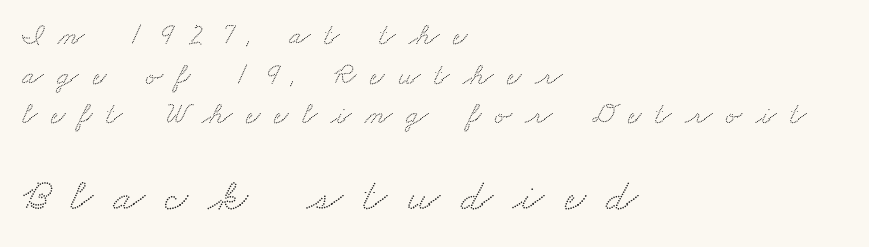
Q: Is the typeface a serif or a sans-serif typeface? A: Serif.
Q: Is the text underlined? A: No.
Q: How is the paragraph aligned? A: Left-aligned.
Q: Is the spacing between letters normal or unusually wide? A: Unusually wide.
Q: Is the spacing between lines tight, normal or loose? A: Normal.
Q: Which block of text is set in a larger size, the first (top) or the second (bottom)? A: The second (bottom) one.
Q: Width (condensed, normal, or wide)? A: Wide.
Q: Stroke contrast? A: Medium.
Q: x-height? A: Small.
Q: Monospaced? A: No.
